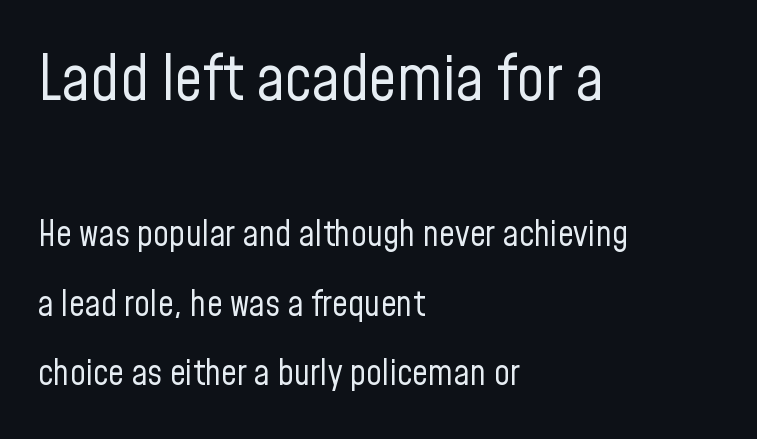
Q: Is the text bold? A: No.
Q: Is the text italic (slanted)? A: No, it is upright.
Q: Is the typeface a serif or a sans-serif typeface? A: Sans-serif.
Q: Is the text underlined? A: No.
Q: How is the paragraph aligned? A: Left-aligned.
Q: Is the spacing between letters normal or unusually wide? A: Normal.
Q: Is the spacing between lines tight, normal or loose? A: Loose.
Q: Which block of text is set in a larger size, the first (top) or the second (bottom)? A: The first (top) one.
Q: Width (condensed, normal, or wide)? A: Condensed.
Q: Stroke contrast? A: Low.
Q: x-height? A: Medium.
Q: Monospaced? A: No.
